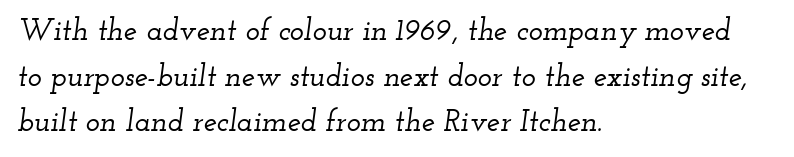
The image shows 30 px wide serif type, italic (leaning right); set left-aligned, normal line spacing (1.52x), normal letter spacing, not underlined; low stroke contrast and a small x-height.
